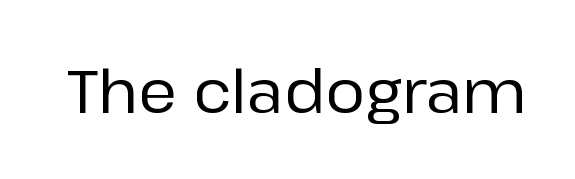
The tracking reads as untouched default to a designer's eye. What kind of face is this? One without serifs — a sans. In terms of posture, this sample is upright. Rule under the text: the space is simply empty. You could not count columns in this text — the font is proportionally spaced.
